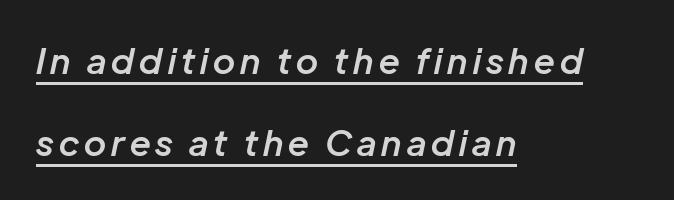
The image shows 35 px semibold type, italic (leaning right); set left-aligned, loose line spacing (2.34x), underlined; low stroke contrast and a medium x-height.
